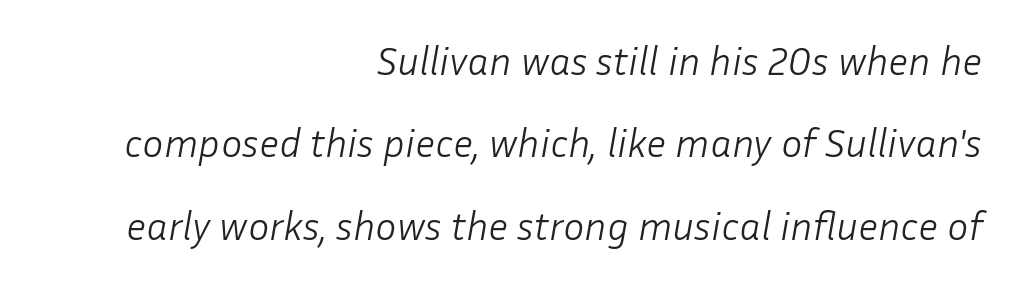
The image shows 40 px light type, italic (leaning right); set right-aligned, loose line spacing (2.06x), normal letter spacing, not underlined; low stroke contrast and a medium x-height.
